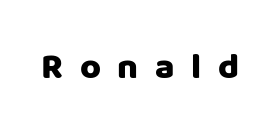
{"serif": "no", "italic": "no", "width": "normal", "stroke_contrast": "low", "x_height": "large", "monospaced": "no", "underline": "no", "letter_spacing": "wide", "letter_spacing_em": 0.46, "glyph_px": 36}
